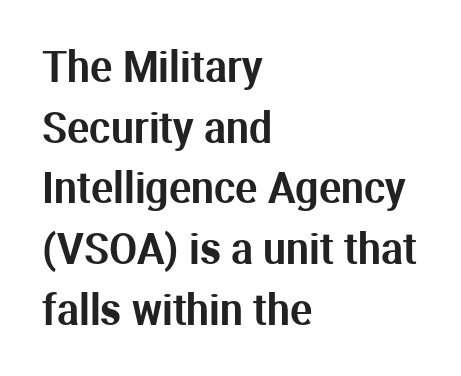
{"serif": "no", "italic": "no", "width": "normal", "stroke_contrast": "medium", "x_height": "medium", "monospaced": "no", "underline": "no", "align": "left", "line_spacing": "normal", "line_spacing_ratio": 1.48, "letter_spacing": "normal", "letter_spacing_em": 0.0, "glyph_px": 41}
